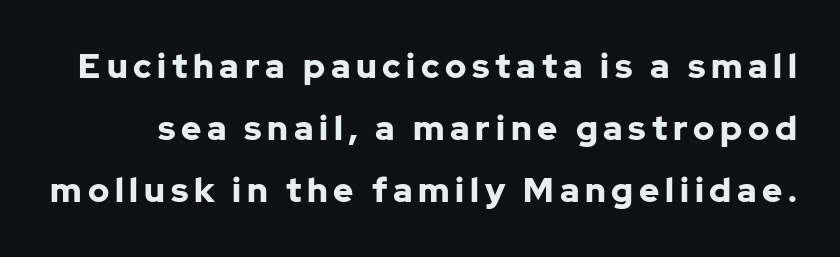
The image shows 34 px bold sans-serif type, upright; set line spacing 1.83x, not underlined; low stroke contrast and a medium x-height.
